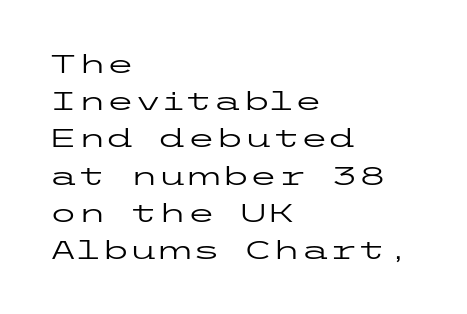
Q: Is the text bold? A: No.
Q: Is the text italic (slanted)? A: No, it is upright.
Q: Is the text underlined? A: No.
Q: How is the paragraph aligned? A: Left-aligned.
Q: Is the spacing between letters normal or unusually wide? A: Normal.
Q: Is the spacing between lines tight, normal or loose? A: Normal.
